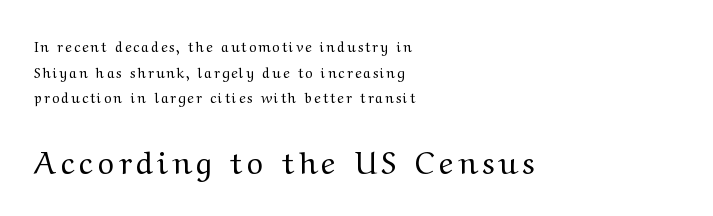
{"serif": "yes", "italic": "no", "bold": "no", "weight": "regular", "width": "wide", "stroke_contrast": "medium", "x_height": "medium", "monospaced": "no", "underline": "no", "align": "left", "line_spacing_ratio": 1.83, "larger_block": "second", "size_ratio": 2.21, "glyph_px": 31}
